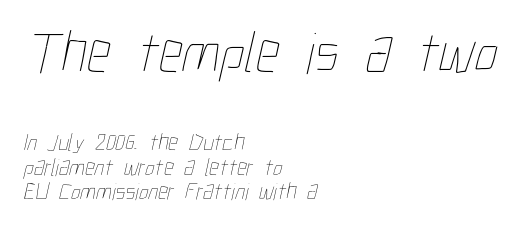
The image shows 59 px thin, condensed type; set left-aligned, tight line spacing (1.02x), normal letter spacing, not underlined; the first (top) block is 2.46x larger; low stroke contrast and a medium x-height.
